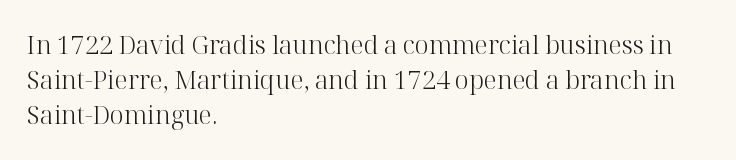
Q: Is the text bold? A: No.
Q: Is the text italic (slanted)? A: No, it is upright.
Q: Is the text underlined? A: No.
Q: How is the paragraph aligned? A: Left-aligned.
Q: Is the spacing between letters normal or unusually wide? A: Normal.
Q: Is the spacing between lines tight, normal or loose? A: Normal.
